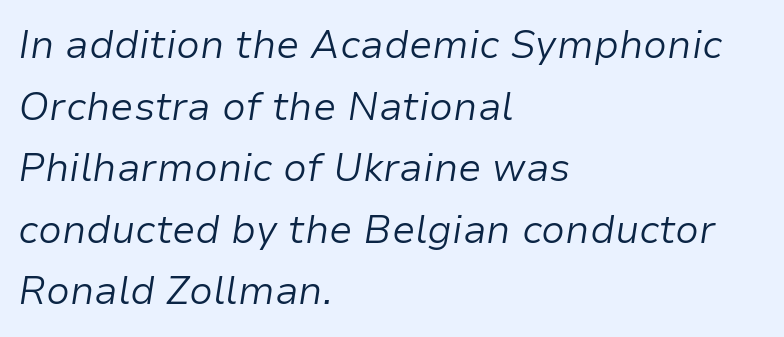
Q: Is the text bold? A: No.
Q: Is the text italic (slanted)? A: Yes, it leans right by about 9 degrees.
Q: Is the text underlined? A: No.
Q: How is the paragraph aligned? A: Left-aligned.
Q: Is the spacing between letters normal or unusually wide? A: Normal.
Q: Is the spacing between lines tight, normal or loose? A: Normal.
Q: Width (condensed, normal, or wide)? A: Normal.
Q: Stroke contrast? A: Low.
Q: x-height? A: Medium.
Q: Monospaced? A: No.
